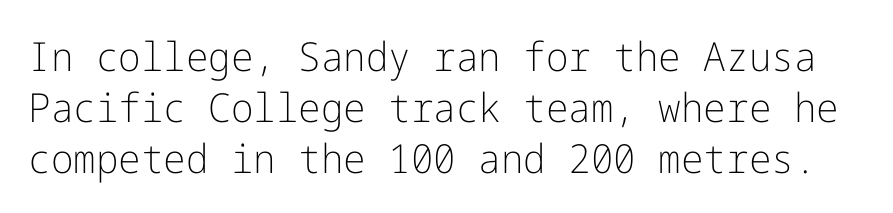
Plain, unruled lines of type. Regular leading. Glyph-to-glyph distance matches everyday printed text. In terms of posture, this sample is upright. Are there feet on the stems? There aren't — it's a sans.
